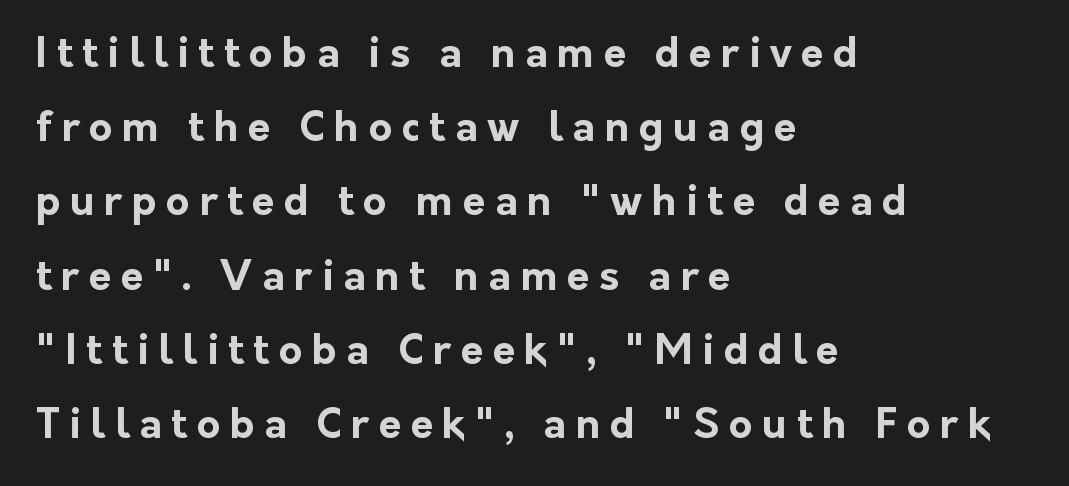
The font family rendered here belongs to the sans-serif group. Loose tracking; the words dissolve into strings of separated letters. Each glyph is drawn with heavy, bold strokes. This rendering uses left alignment, leaving the right contour irregular. Each letter keeps its own natural width here, so spacing adapts to shape.
